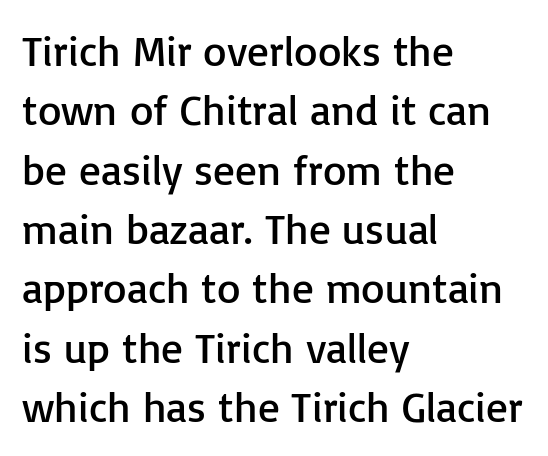
The image shows 43 px regular-weight sans-serif type, upright; set left-aligned, normal line spacing (1.38x), normal letter spacing, not underlined; low stroke contrast and a medium x-height.
